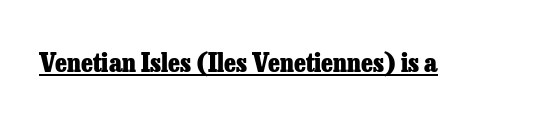
No extra tracking has been applied to these lines. Glance below the letters and you will spot a drawn line. Quick note: not italic, upright. The letters are bold, with thick, heavy strokes.
